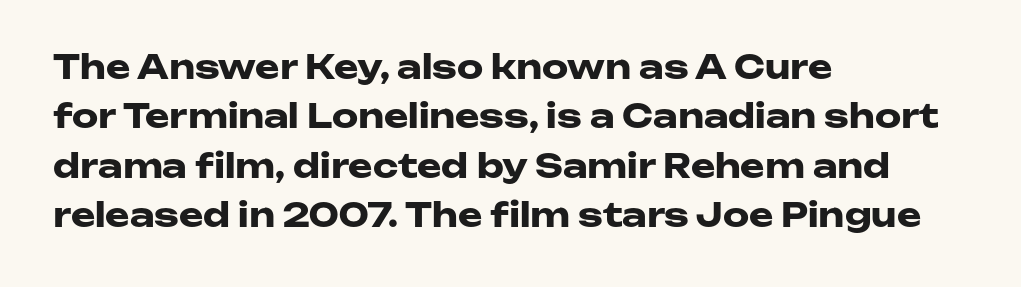
The image shows 33 px heavy, wide sans-serif type, upright; set left-aligned, normal line spacing (1.5x), normal letter spacing, not underlined; low stroke contrast and a medium x-height.
